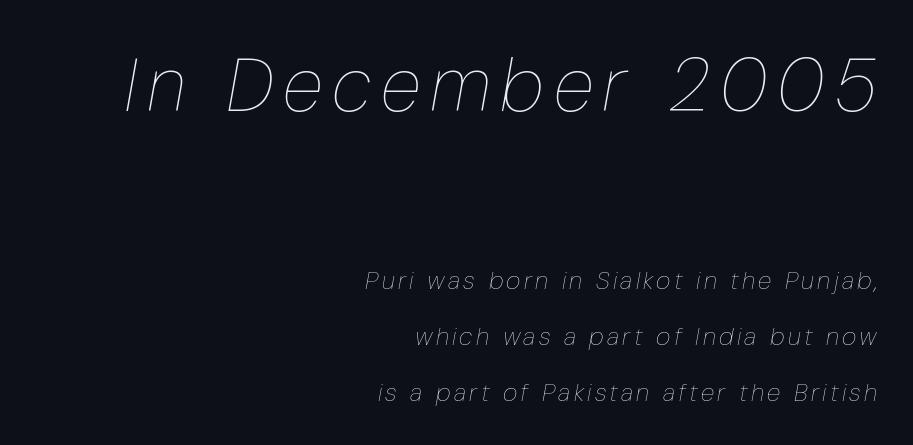
Q: Is the text bold? A: No.
Q: Is the text italic (slanted)? A: Yes, it leans right by about 10 degrees.
Q: Is the text underlined? A: No.
Q: How is the paragraph aligned? A: Right-aligned.
Q: Is the spacing between lines tight, normal or loose? A: Loose.
Q: Which block of text is set in a larger size, the first (top) or the second (bottom)? A: The first (top) one.
Q: Width (condensed, normal, or wide)? A: Condensed.
Q: Stroke contrast? A: Low.
Q: x-height? A: Medium.
Q: Monospaced? A: No.
